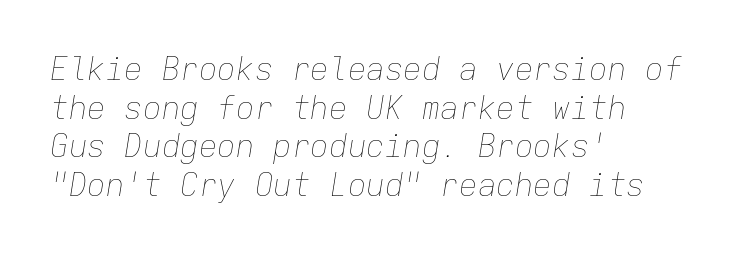
{"italic": "yes", "lean": "right", "slant_degrees": 9, "bold": "no", "weight": "thin", "width": "normal", "stroke_contrast": "low", "x_height": "medium", "monospaced": "yes", "underline": "no", "align": "left", "line_spacing": "normal", "line_spacing_ratio": 1.25, "letter_spacing": "normal", "letter_spacing_em": 0.0, "glyph_px": 31}
